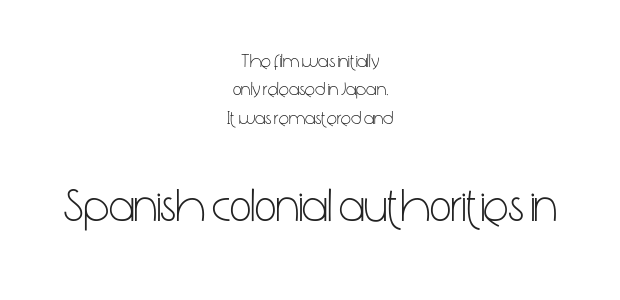
Q: Is the text bold? A: No.
Q: Is the text italic (slanted)? A: No, it is upright.
Q: Is the typeface a serif or a sans-serif typeface? A: Sans-serif.
Q: Is the text underlined? A: No.
Q: How is the paragraph aligned? A: Centered.
Q: Is the spacing between letters normal or unusually wide? A: Normal.
Q: Is the spacing between lines tight, normal or loose? A: Normal.
Q: Which block of text is set in a larger size, the first (top) or the second (bottom)? A: The second (bottom) one.
Q: Width (condensed, normal, or wide)? A: Condensed.
Q: Stroke contrast? A: Low.
Q: x-height? A: Medium.
Q: Monospaced? A: No.
